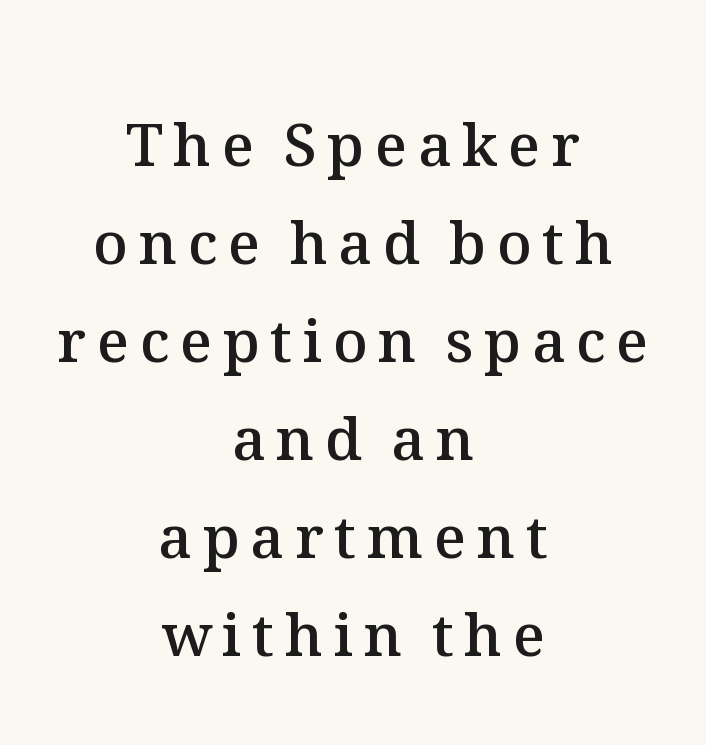
The image shows 59 px semibold type, upright; set centered, normal line spacing (1.66x), not underlined; medium stroke contrast and a medium x-height.
